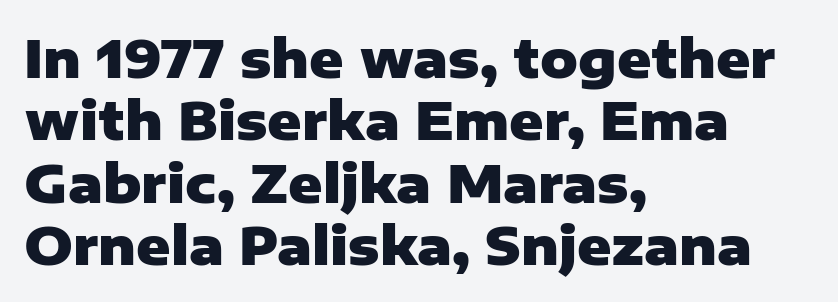
The image shows 52 px heavy sans-serif type, upright; set left-aligned, line spacing 1.2x, normal letter spacing, not underlined; low stroke contrast and a medium x-height.
